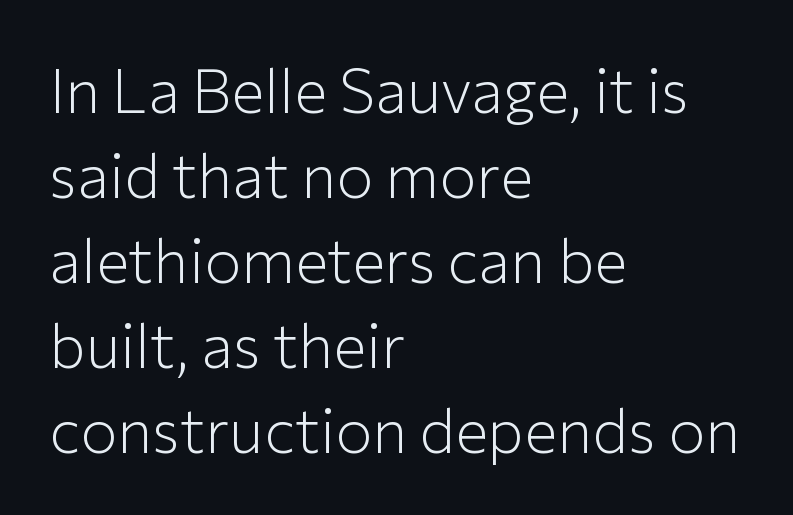
This rendering features lettering with no underline. Does the copy run flush right? No — it runs flush left. Rendered with straight, roman letterforms. Summary of weight: not heavy and not bold. The line-height multiplier appears to be the usual default.
